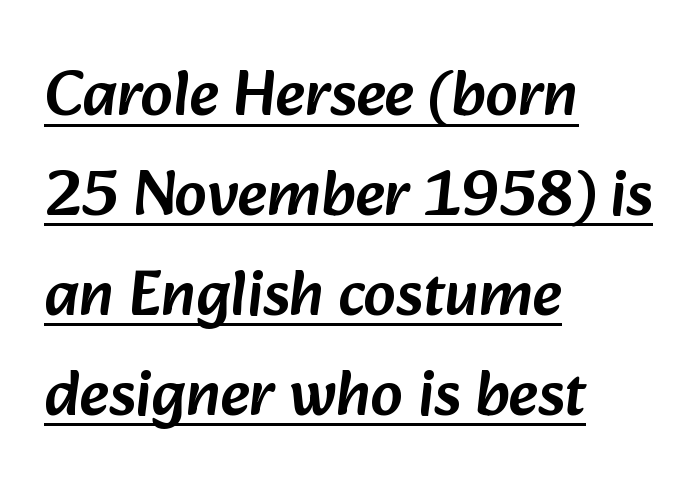
The image shows 64 px sans-serif type; set left-aligned, normal line spacing (1.56x), normal letter spacing, underlined; low stroke contrast and a medium x-height.
